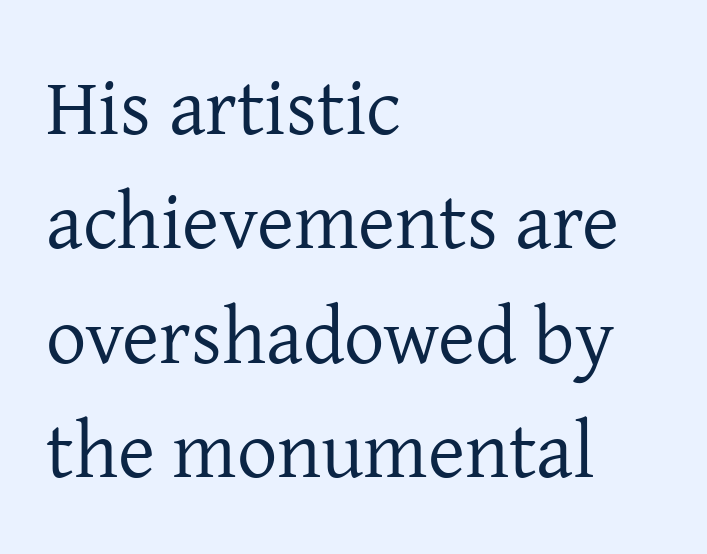
Honestly, the row spacing looks completely unremarkable. The area under the type is left untouched. The paragraph shown leans on its left margin. Italic: no, the glyphs are upright roman. Observe the ordinary spacing: letters are neighbours, not strangers. This sample has the flowing, uneven cadence of proportional lettering.
